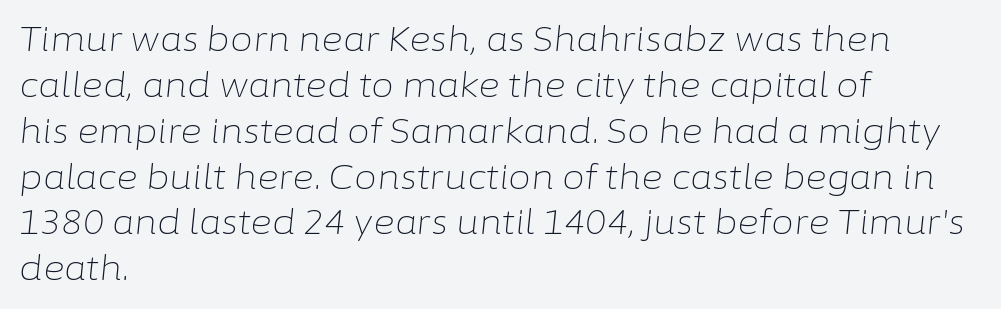
No extra ink here — the face is not bold. Slanted lettering throughout. Inter-character spacing is left at the font's built-in metrics. Leftover space on each line is placed entirely after the last word.
